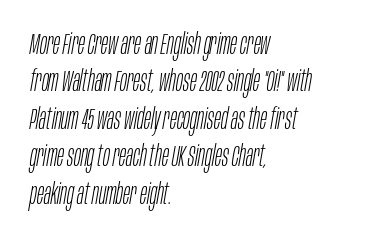
The image shows 29 px light, condensed type, italic (leaning right); set left-aligned, normal line spacing (1.29x), normal letter spacing, not underlined; low stroke contrast and a large x-height.
